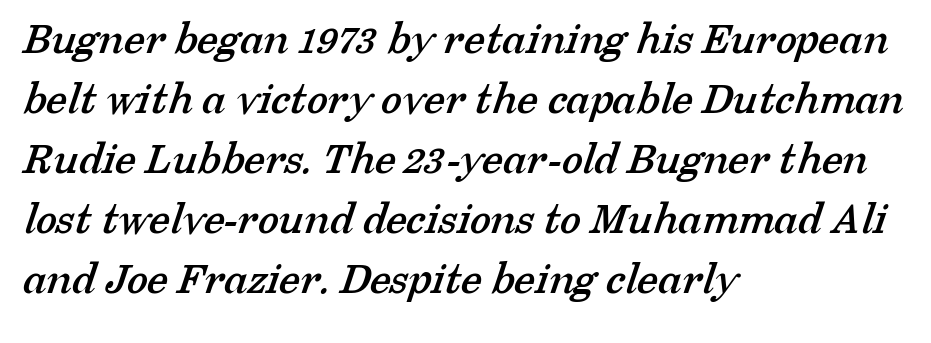
The image shows 48 px serif type; set left-aligned, normal line spacing (1.25x), normal letter spacing, not underlined; low stroke contrast and a medium x-height.
